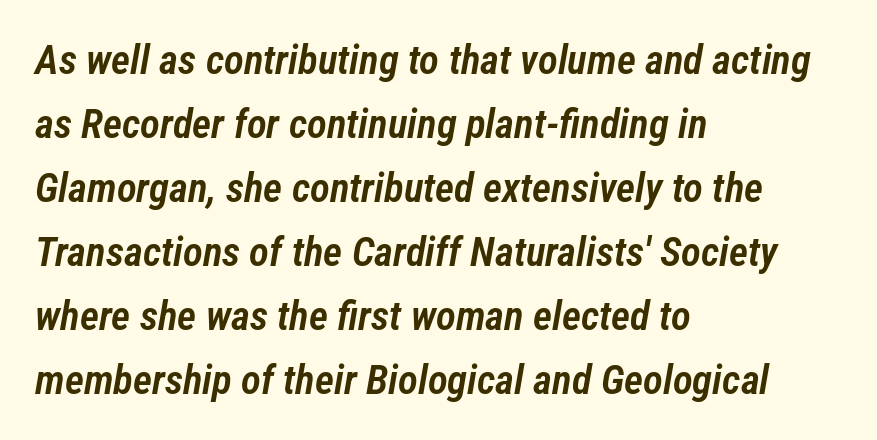
Whoever set this chose a conventional vertical rhythm. Every row of glyphs begins at an identical x-position on the left. Proportional: the letters do not fall into vertical columns. Characters follow at the spacing the type designer built in.
